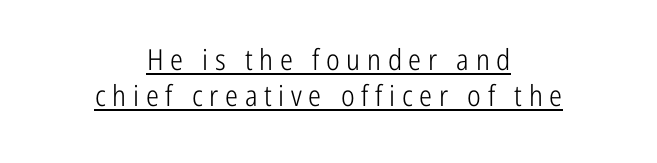
The vertical gap from one line to the next is medium. Ascenders rise straight up at ninety degrees. The lettering is marked with a stroke running underneath it. The type family on display is of the sans-serif kind.
